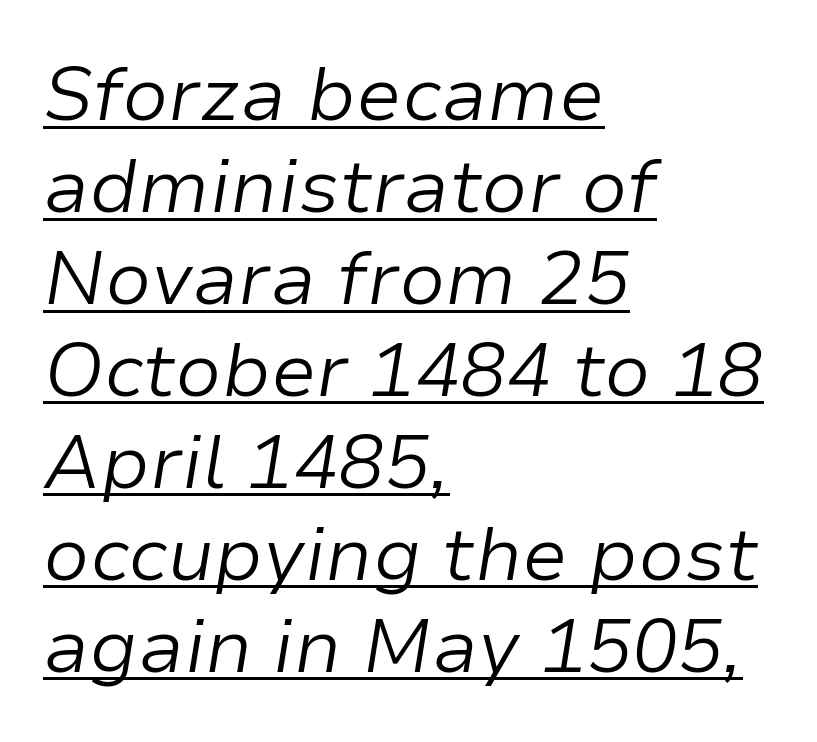
{"italic": "yes", "lean": "right", "slant_degrees": 9, "bold": "no", "weight": "light", "width": "normal", "stroke_contrast": "low", "x_height": "medium", "monospaced": "no", "underline": "yes", "align": "left", "line_spacing_ratio": 1.21, "letter_spacing": "normal", "letter_spacing_em": 0.0, "glyph_px": 76}
